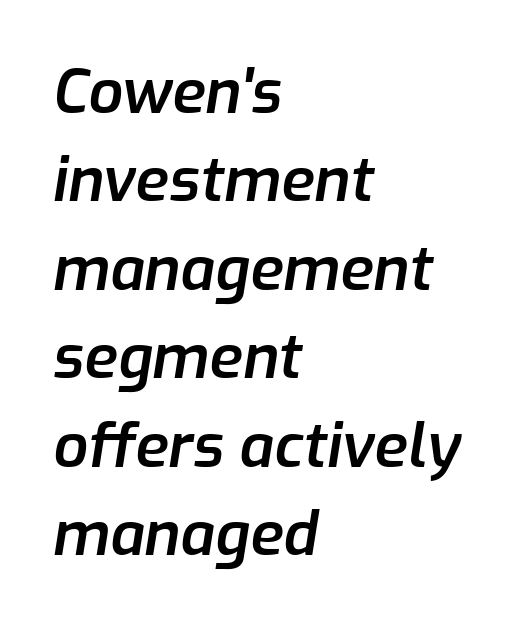
The baseline area is clear. Heft: intermediate — a semibold. The rendering uses natural spacing where letterforms have individual widths. The gaps between neighbouring characters are ordinary and unremarkable. These lines sit exactly where default settings would place them. Tall strokes in this sample are angled rather than plumb.
